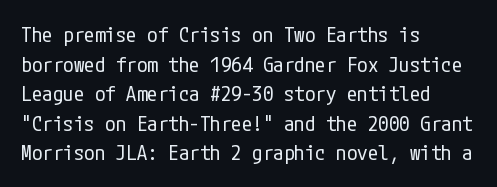
{"italic": "no", "bold": "no", "underline": "no", "align": "left", "line_spacing": "normal", "line_spacing_ratio": 1.41, "letter_spacing": "normal", "letter_spacing_em": 0.0, "glyph_px": 21}
